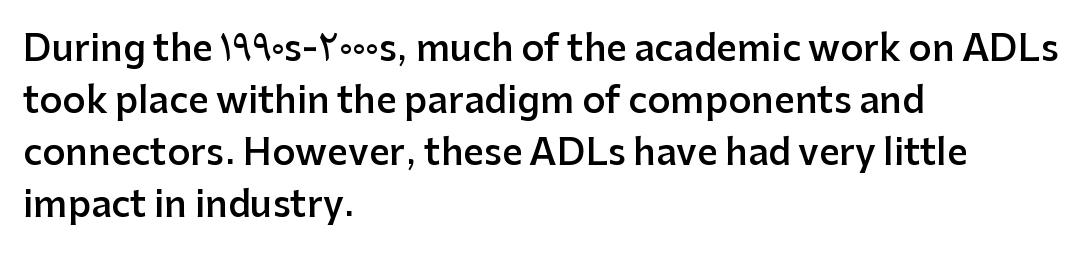
The image shows 36 px semibold sans-serif type, upright; set left-aligned, normal line spacing (1.44x), normal letter spacing, not underlined; low stroke contrast and a medium x-height.
